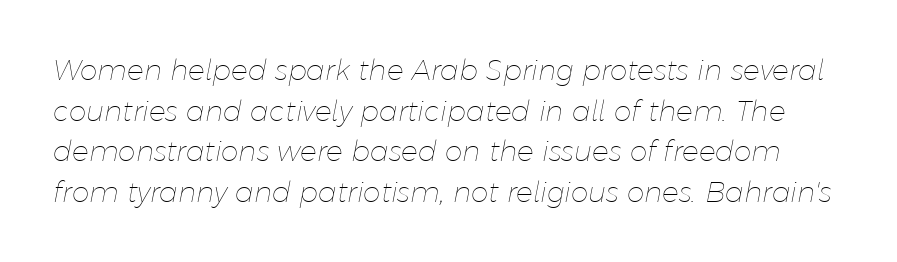
The image shows 28 px thin type, italic (leaning right); set normal line spacing (1.45x), normal letter spacing, not underlined; low stroke contrast and a medium x-height.
